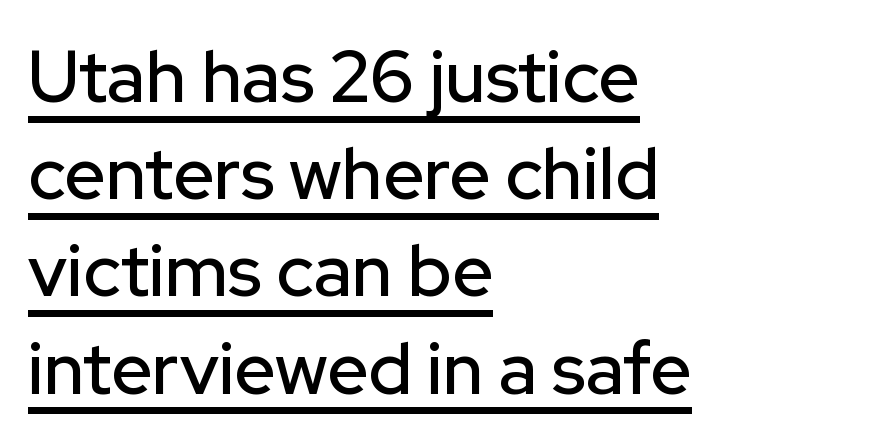
{"serif": "no", "italic": "no", "width": "normal", "stroke_contrast": "low", "x_height": "medium", "monospaced": "no", "underline": "yes", "align": "left", "line_spacing": "normal", "line_spacing_ratio": 1.35, "letter_spacing": "normal", "letter_spacing_em": 0.0, "glyph_px": 72}
